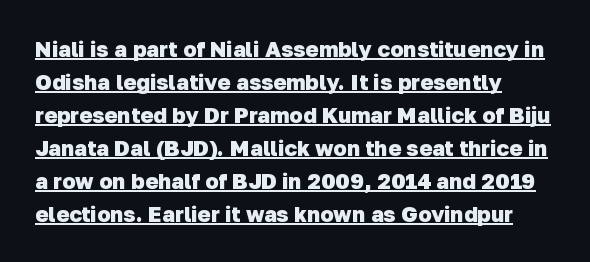
{"bold": "yes", "underline": "yes", "align": "left", "line_spacing": "normal", "line_spacing_ratio": 1.5, "letter_spacing": "normal", "letter_spacing_em": 0.0, "glyph_px": 22}
